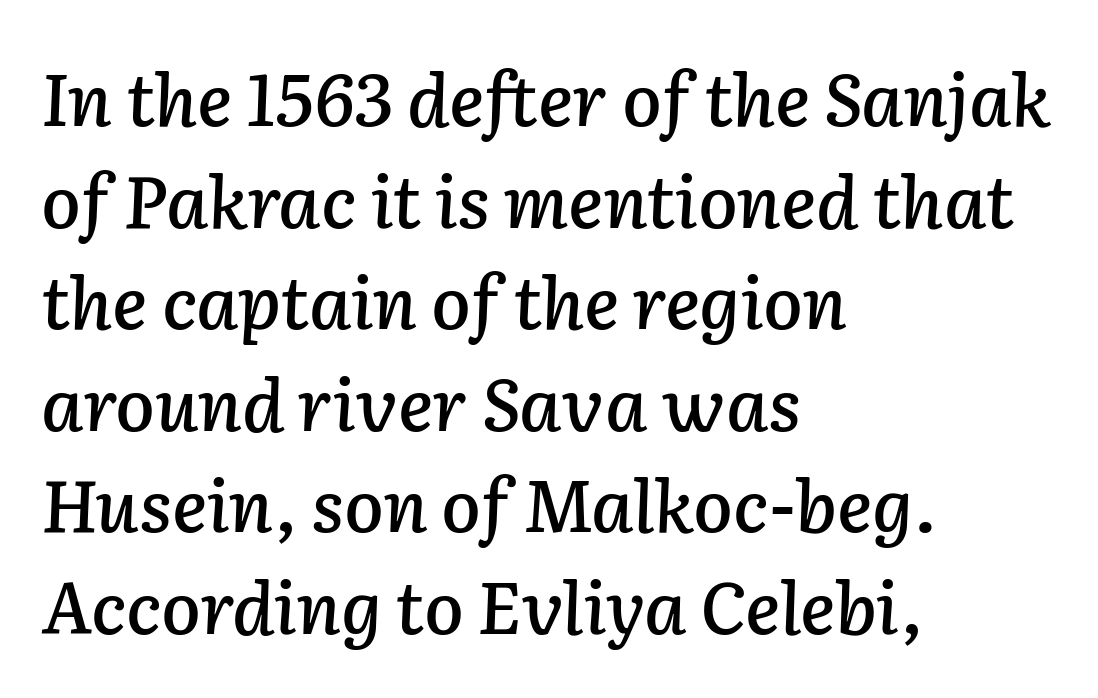
{"italic": "yes", "lean": "right", "slant_degrees": 2, "width": "normal", "stroke_contrast": "low", "x_height": "medium", "monospaced": "no", "underline": "no", "align": "left", "line_spacing": "normal", "line_spacing_ratio": 1.41, "letter_spacing": "normal", "letter_spacing_em": 0.0, "glyph_px": 72}
